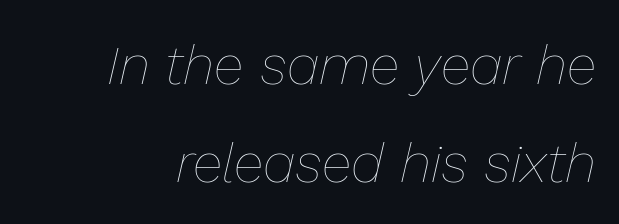
Q: Is the text bold? A: No.
Q: Is the text italic (slanted)? A: Yes, it leans right by about 13 degrees.
Q: Is the text underlined? A: No.
Q: Is the spacing between letters normal or unusually wide? A: Normal.
Q: Width (condensed, normal, or wide)? A: Normal.
Q: Stroke contrast? A: Low.
Q: x-height? A: Medium.
Q: Monospaced? A: No.
